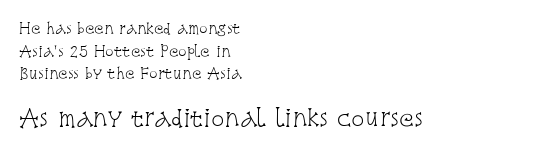
The image shows 22 px text type, upright; set left-aligned, normal line spacing (1.61x), normal letter spacing, not underlined; the second (bottom) block is 1.57x larger.
